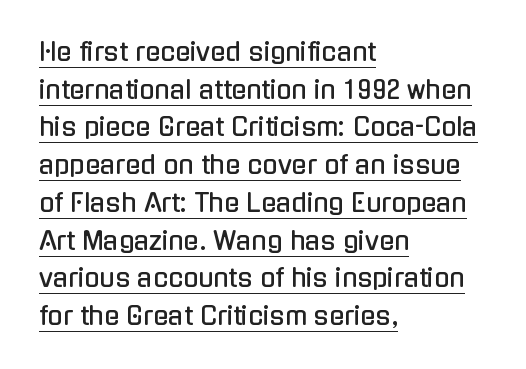
Q: Is the text italic (slanted)? A: No, it is upright.
Q: Is the text underlined? A: Yes.
Q: How is the paragraph aligned? A: Left-aligned.
Q: Is the spacing between letters normal or unusually wide? A: Normal.
Q: Is the spacing between lines tight, normal or loose? A: Normal.
